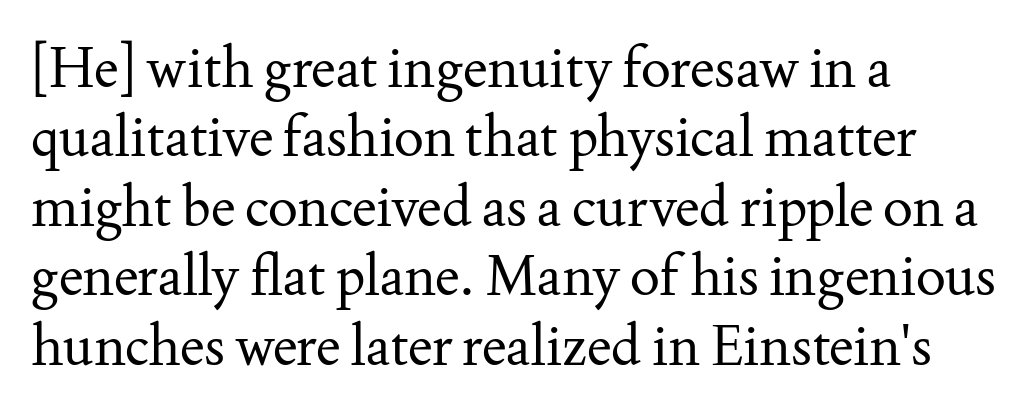
{"serif": "yes", "italic": "no", "bold": "no", "weight": "regular", "width": "normal", "stroke_contrast": "medium", "x_height": "small", "monospaced": "no", "underline": "no", "align": "left", "line_spacing_ratio": 1.24, "letter_spacing": "normal", "letter_spacing_em": 0.0, "glyph_px": 56}
